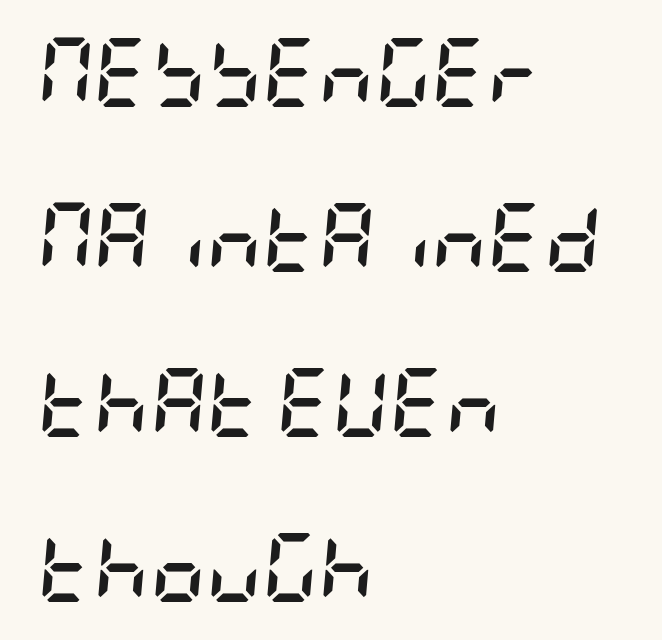
The image shows 69 px semibold, condensed type, italic (leaning right); set left-aligned, loose line spacing (2.39x), normal letter spacing, not underlined; low stroke contrast and a large x-height.
